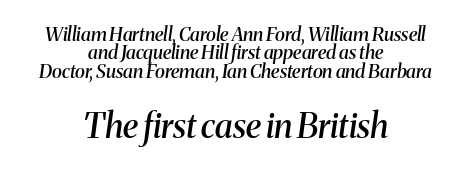
{"serif": "yes", "italic": "yes", "lean": "right", "slant_degrees": 8, "bold": "semi", "weight": "semibold", "width": "normal", "stroke_contrast": "medium", "x_height": "medium", "monospaced": "no", "underline": "no", "align": "center", "line_spacing": "tight", "line_spacing_ratio": 0.97, "letter_spacing": "normal", "letter_spacing_em": 0.0, "larger_block": "second", "size_ratio": 1.79, "glyph_px": 34}
